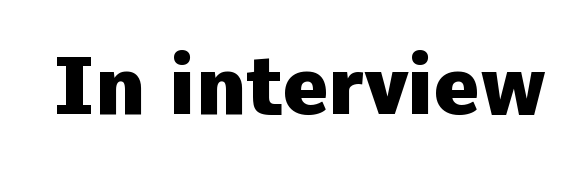
The image shows 80 px heavy sans-serif type, upright; set normal letter spacing, not underlined; low stroke contrast and a medium x-height.
